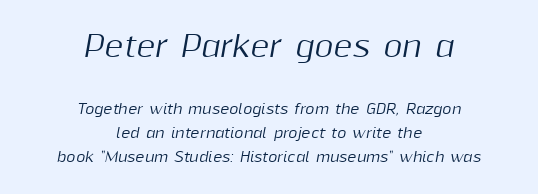
Q: Is the text italic (slanted)? A: Yes, it leans right by about 10 degrees.
Q: Is the text underlined? A: No.
Q: How is the paragraph aligned? A: Centered.
Q: Is the spacing between letters normal or unusually wide? A: Normal.
Q: Is the spacing between lines tight, normal or loose? A: Normal.
Q: Which block of text is set in a larger size, the first (top) or the second (bottom)? A: The first (top) one.
Q: Width (condensed, normal, or wide)? A: Normal.
Q: Stroke contrast? A: Medium.
Q: x-height? A: Medium.
Q: Monospaced? A: No.
